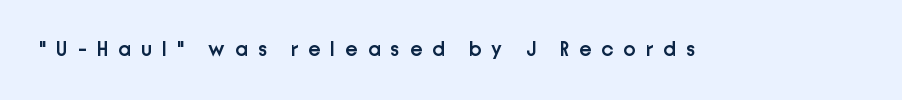
Q: Is the text bold? A: Semi-bold.
Q: Is the text italic (slanted)? A: No, it is upright.
Q: Is the text underlined? A: No.
Q: Is the spacing between letters normal or unusually wide? A: Unusually wide.
